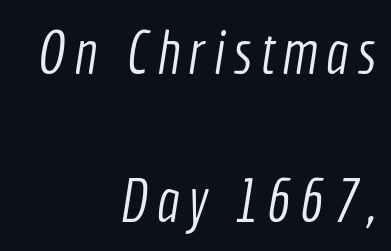
{"serif": "no", "bold": "no", "weight": "light", "width": "condensed", "x_height": "medium", "monospaced": "no", "underline": "no", "align": "right", "line_spacing": "loose", "line_spacing_ratio": 2.46, "glyph_px": 60}
